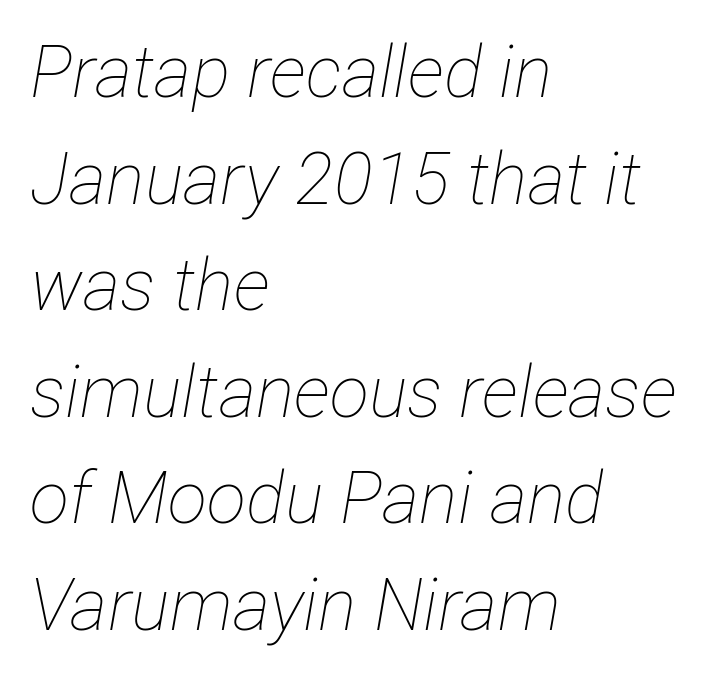
The image shows 72 px thin, condensed type, italic (leaning right); set left-aligned, normal line spacing (1.48x), normal letter spacing, not underlined; low stroke contrast and a medium x-height.
